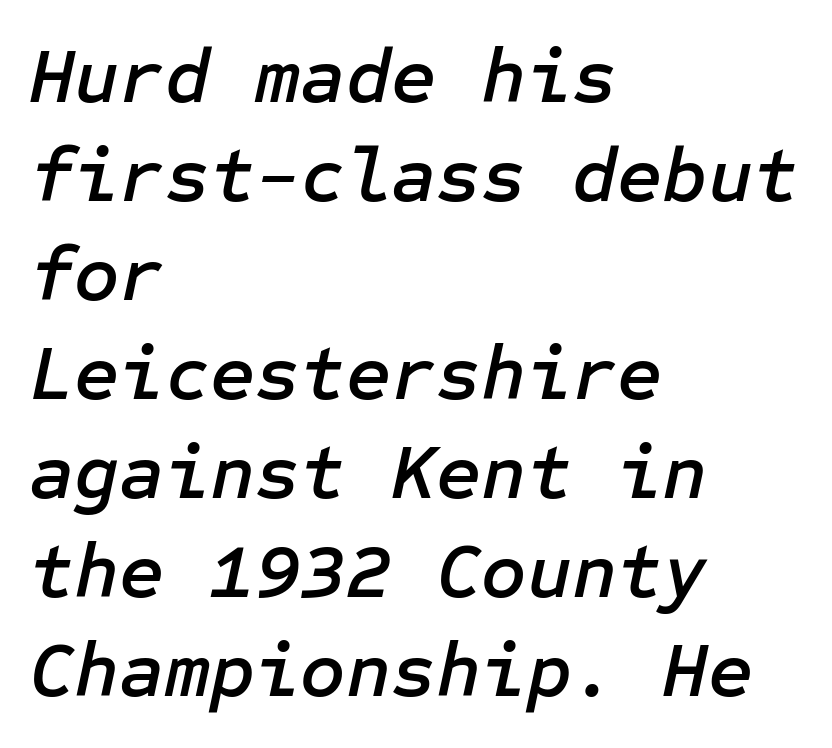
The image shows 78 px text type, italic (leaning right); set left-aligned, normal line spacing (1.27x), normal letter spacing, not underlined; low stroke contrast and a medium x-height.
